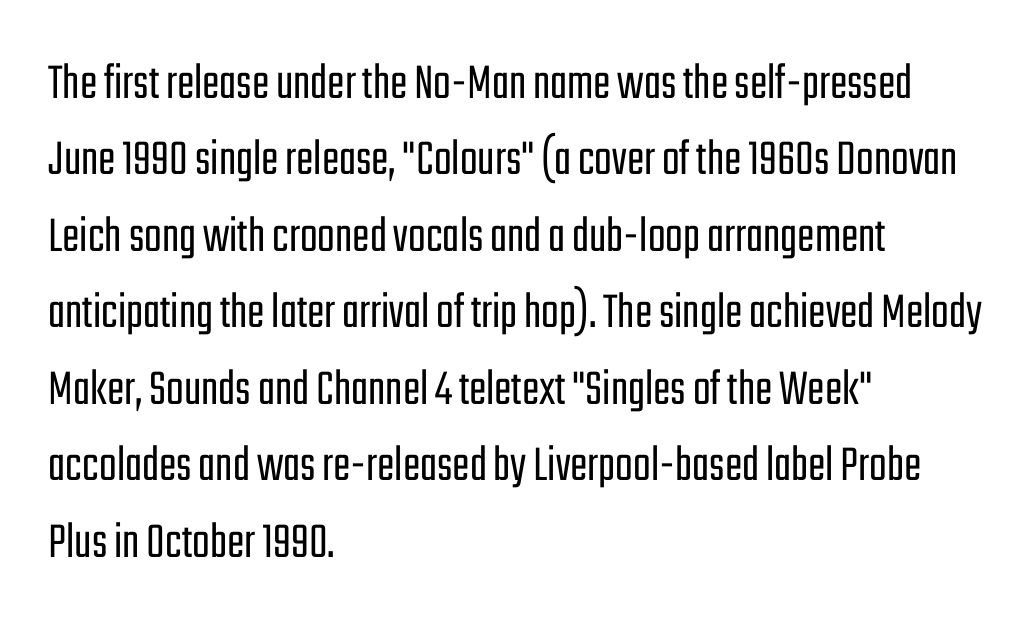
Q: Is the text bold? A: No.
Q: Is the text italic (slanted)? A: No, it is upright.
Q: Is the typeface a serif or a sans-serif typeface? A: Sans-serif.
Q: Is the text underlined? A: No.
Q: How is the paragraph aligned? A: Left-aligned.
Q: Is the spacing between letters normal or unusually wide? A: Normal.
Q: Is the spacing between lines tight, normal or loose? A: Normal.
Q: Width (condensed, normal, or wide)? A: Condensed.
Q: Stroke contrast? A: Low.
Q: x-height? A: Medium.
Q: Monospaced? A: No.
